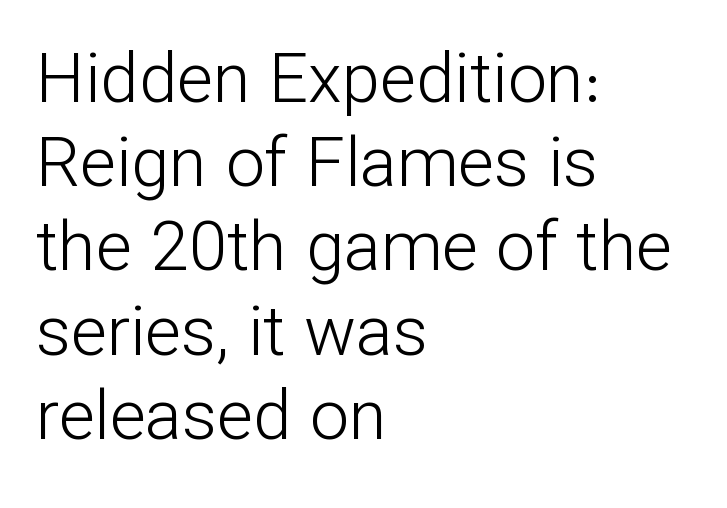
What kind of face is this? One without serifs — a sans. Think of a printed novel: that variable character pitch is what you see here. The line texture is even and compact thanks to regular tracking. Visually the block forms a straight wall on the left and a jagged coastline on the right. Designer's note — italics off, roman on.
